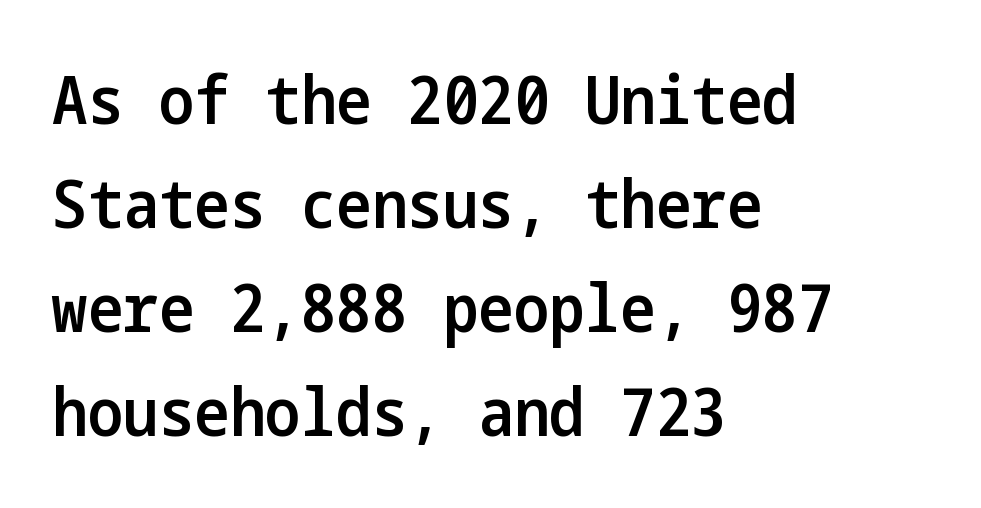
The tracking reads as untouched default to a designer's eye. Look at the bottom of the vertical strokes: they stop flat, with no serifs. These lines are set flush left with a ragged right edge. Only glyphs here, with clear space below each row.
